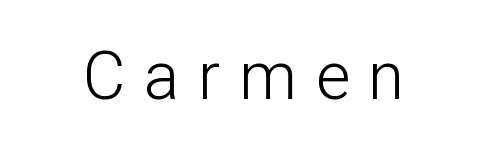
{"serif": "no", "italic": "no", "bold": "no", "weight": "light", "width": "normal", "stroke_contrast": "low", "x_height": "medium", "monospaced": "no", "underline": "no", "letter_spacing": "wide", "letter_spacing_em": 0.28, "glyph_px": 66}
